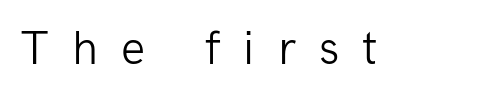
Nope, no serifs anywhere on these letters. Descender tails drop into unmarked territory. You could only call the tracking loose — the letters float apart. Stems and bowls with no extra thickness — not bold. The letters stand straight up with perfectly vertical stems.
